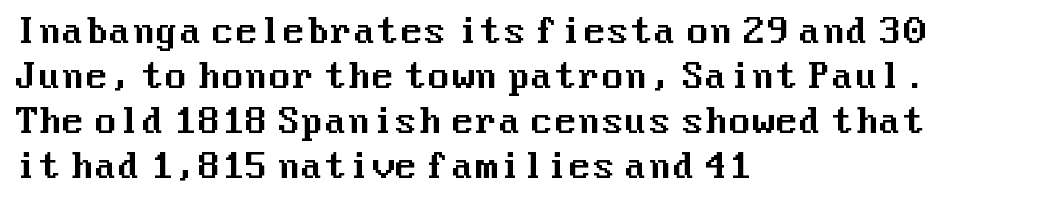
The image shows 34 px sans-serif type, upright; set left-aligned, normal line spacing (1.32x), normal letter spacing, not underlined; medium stroke contrast and a medium x-height.
